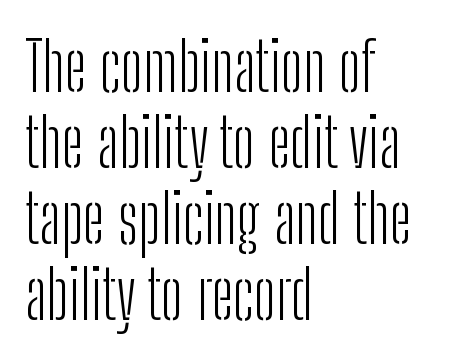
{"serif": "no", "italic": "no", "bold": "no", "weight": "light", "width": "condensed", "stroke_contrast": "low", "x_height": "medium", "monospaced": "no", "underline": "no", "align": "left", "line_spacing": "tight", "line_spacing_ratio": 1.12, "letter_spacing": "normal", "letter_spacing_em": 0.0, "glyph_px": 68}
